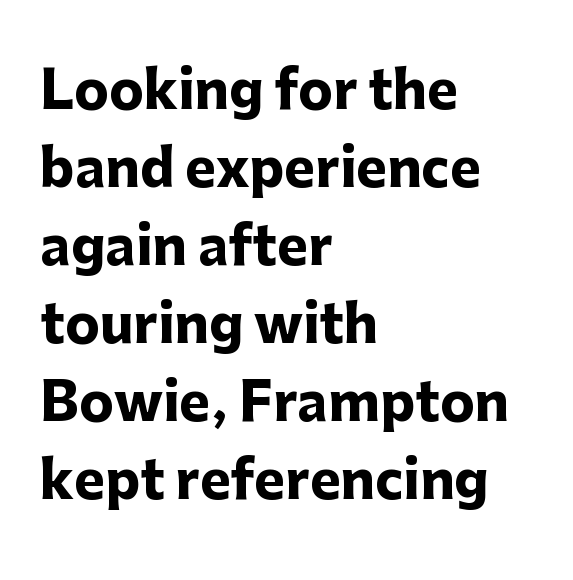
Which margin do the lines hug? The left one — the right edge is uneven. Caption: standard tracking, unaltered. The text was rendered using a sans face with plain stroke endings. Clear beneath every line of the passage. Nope, not italic — everything's standing straight. The rendering uses a bold face; every stroke is thick and dark.
